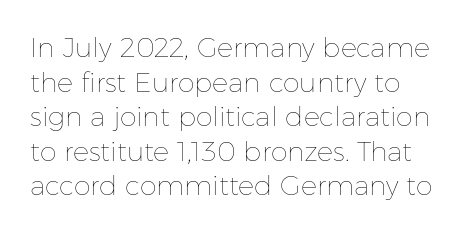
{"italic": "no", "bold": "no", "underline": "no", "line_spacing": "normal", "line_spacing_ratio": 1.28, "letter_spacing": "normal", "letter_spacing_em": 0.0, "glyph_px": 27}
